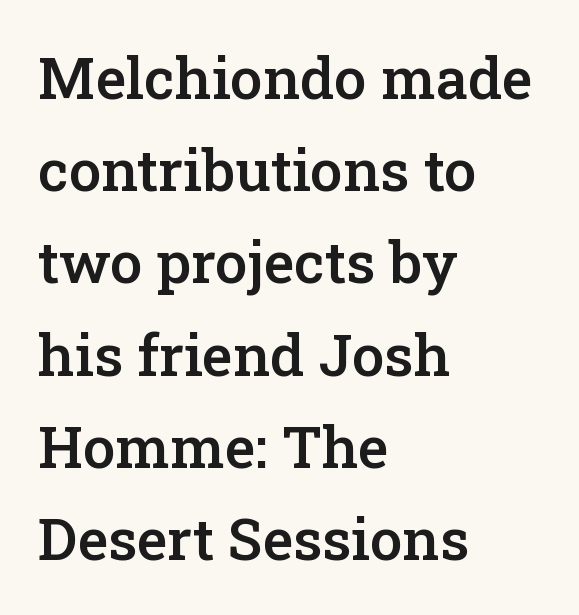
The image shows 58 px semibold serif type, upright; set left-aligned, normal line spacing (1.59x), normal letter spacing, not underlined; low stroke contrast and a medium x-height.
